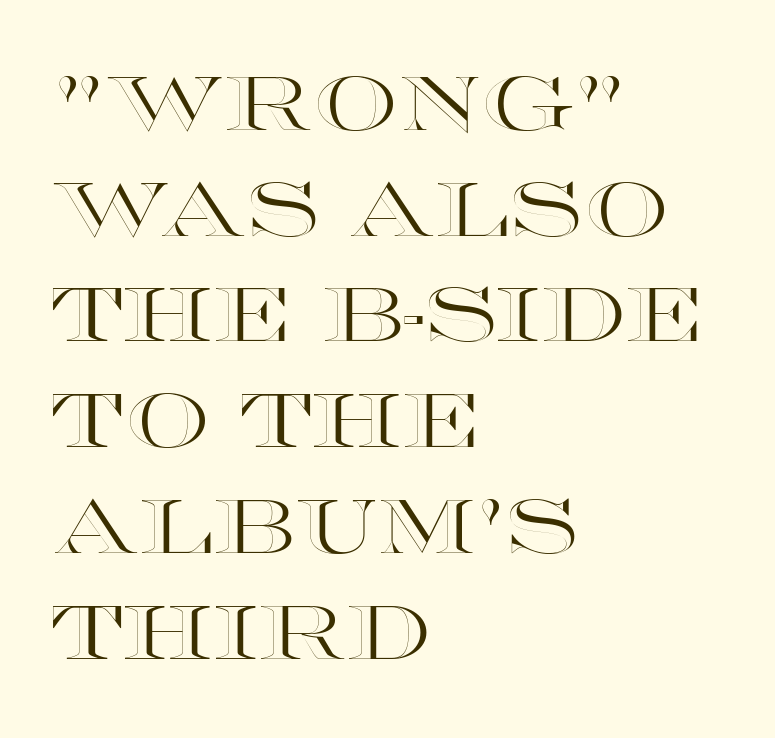
{"italic": "no", "width": "wide", "x_height": "large", "monospaced": "no", "underline": "no", "align": "left", "line_spacing": "normal", "line_spacing_ratio": 1.41, "letter_spacing": "normal", "letter_spacing_em": 0.0, "glyph_px": 75}
